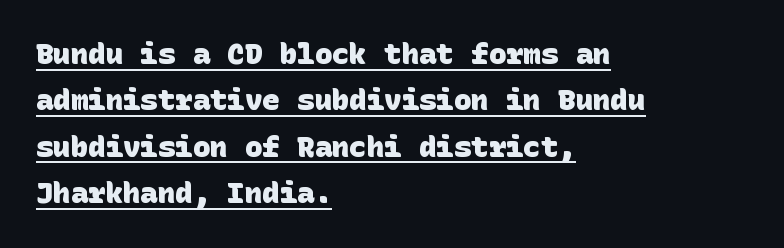
The image shows 29 px heavy sans-serif type; set left-aligned, normal line spacing (1.6x), normal letter spacing, underlined; low stroke contrast and a large x-height.
